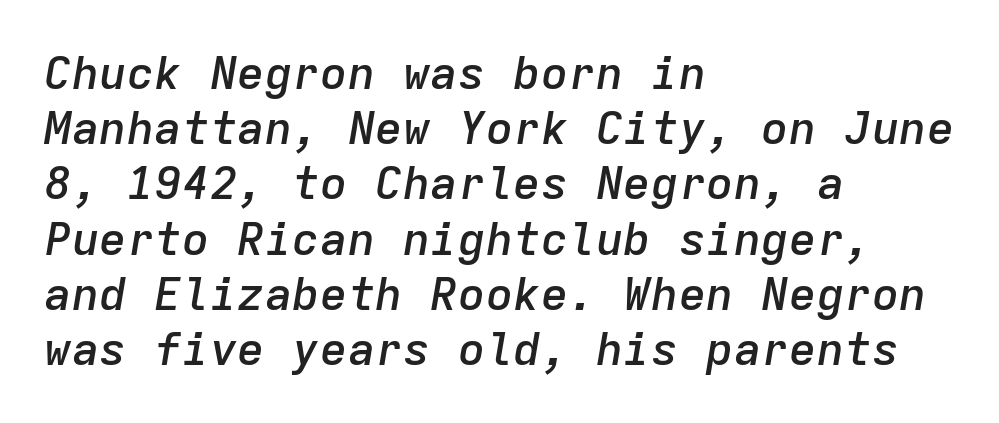
Horizontal alignment here is leftward, the default for most running prose. Caption: semibold face, moderately heavy strokes. This sample uses an oblique cut, with every glyph tilted off the vertical. Is this a fixed-width face? Yes — each glyph sits in an identical cell. The gap between lines stays unmarked.
